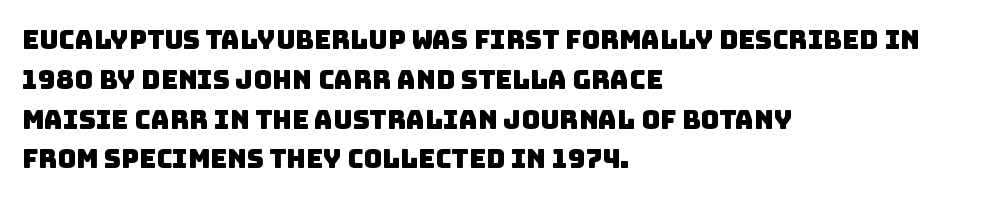
{"underline": "no", "align": "left", "line_spacing": "normal", "line_spacing_ratio": 1.53, "letter_spacing": "normal", "letter_spacing_em": 0.0, "glyph_px": 26}
